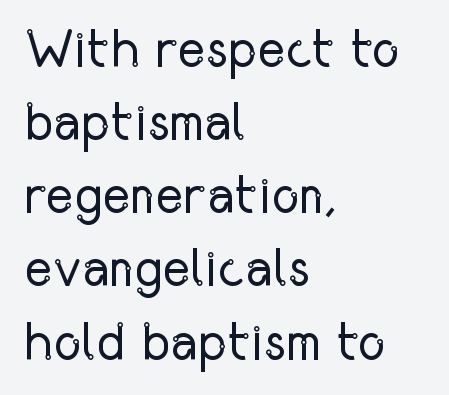
Q: Is the text bold? A: No.
Q: Is the text italic (slanted)? A: No, it is upright.
Q: Is the typeface a serif or a sans-serif typeface? A: Sans-serif.
Q: Is the text underlined? A: No.
Q: How is the paragraph aligned? A: Left-aligned.
Q: Is the spacing between letters normal or unusually wide? A: Normal.
Q: Is the spacing between lines tight, normal or loose? A: Normal.
Q: Width (condensed, normal, or wide)? A: Condensed.
Q: Stroke contrast? A: Low.
Q: x-height? A: Medium.
Q: Monospaced? A: No.
